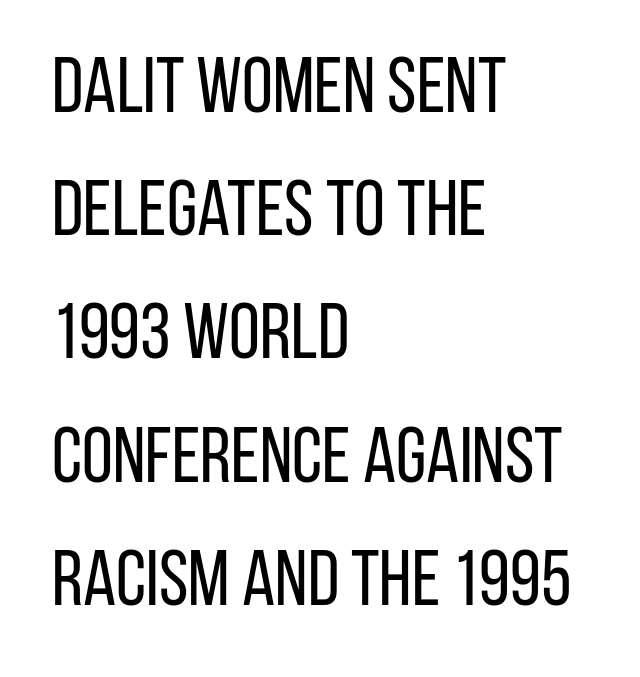
The image shows 79 px regular-weight, condensed sans-serif type, upright; set left-aligned, normal line spacing (1.56x), normal letter spacing, not underlined; low stroke contrast and a large x-height.
